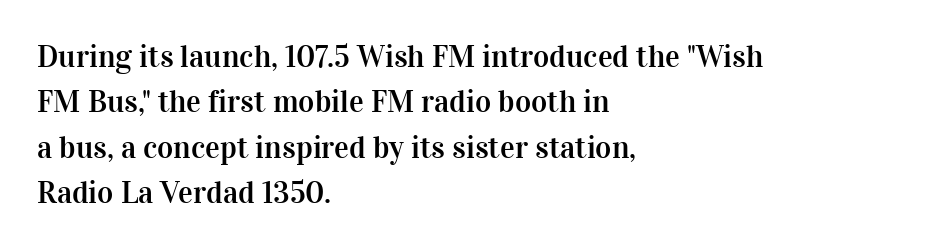
{"serif": "yes", "italic": "no", "width": "normal", "stroke_contrast": "high", "x_height": "medium", "monospaced": "no", "underline": "no", "align": "left", "line_spacing": "normal", "line_spacing_ratio": 1.46, "letter_spacing": "normal", "letter_spacing_em": 0.0, "glyph_px": 31}
